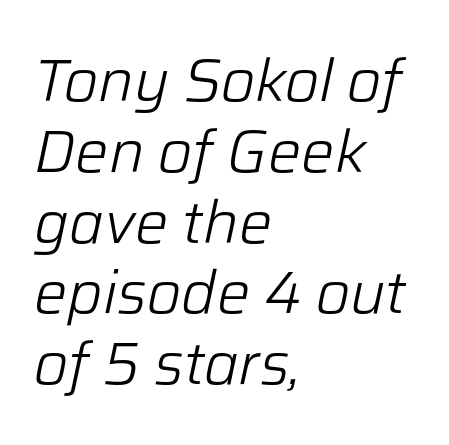
Q: Is the text bold? A: No.
Q: Is the text italic (slanted)? A: Yes, it leans right by about 12 degrees.
Q: Is the text underlined? A: No.
Q: How is the paragraph aligned? A: Left-aligned.
Q: Is the spacing between letters normal or unusually wide? A: Normal.
Q: Width (condensed, normal, or wide)? A: Normal.
Q: Stroke contrast? A: Low.
Q: x-height? A: Medium.
Q: Monospaced? A: No.
